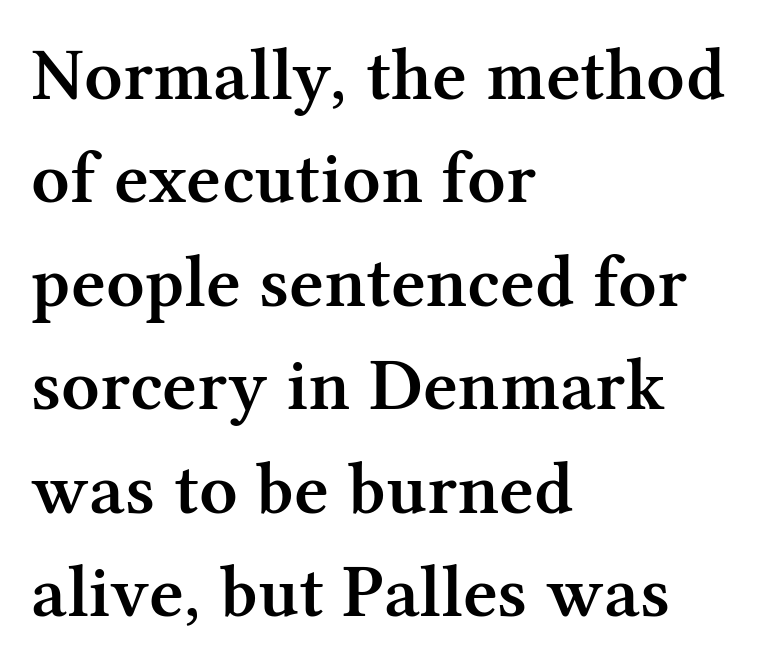
{"serif": "yes", "italic": "no", "bold": "semi", "weight": "semibold", "width": "normal", "stroke_contrast": "medium", "x_height": "medium", "monospaced": "no", "underline": "no", "align": "left", "line_spacing": "normal", "line_spacing_ratio": 1.38, "letter_spacing": "normal", "letter_spacing_em": 0.0, "glyph_px": 75}
